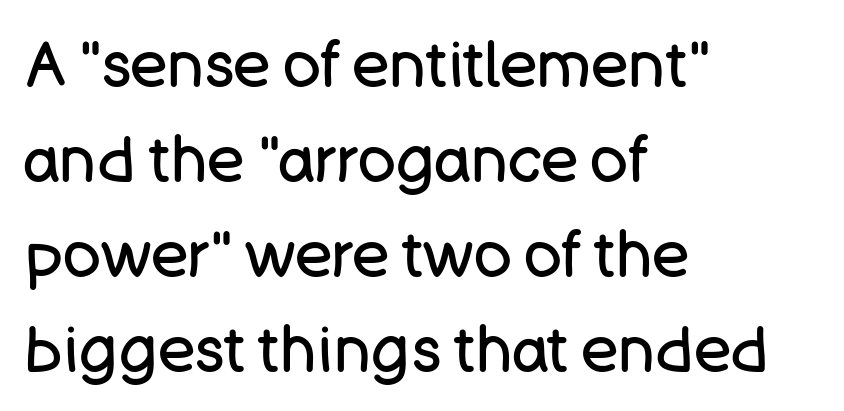
Q: Is the text bold? A: No.
Q: Is the text italic (slanted)? A: No, it is upright.
Q: Is the typeface a serif or a sans-serif typeface? A: Sans-serif.
Q: Is the text underlined? A: No.
Q: How is the paragraph aligned? A: Left-aligned.
Q: Is the spacing between letters normal or unusually wide? A: Normal.
Q: Is the spacing between lines tight, normal or loose? A: Normal.
Q: Width (condensed, normal, or wide)? A: Normal.
Q: Stroke contrast? A: Low.
Q: x-height? A: Large.
Q: Monospaced? A: No.
